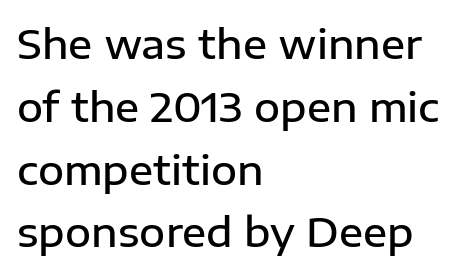
The passage shown is not underscored anywhere. Here the designer chose a conventional face with non-uniform glyph widths. Left-aligned paragraph, ragged on the right. Nobody touched the tracking dial on this one. Classification — sans serif. Every character sits straight up, as roman type does.
